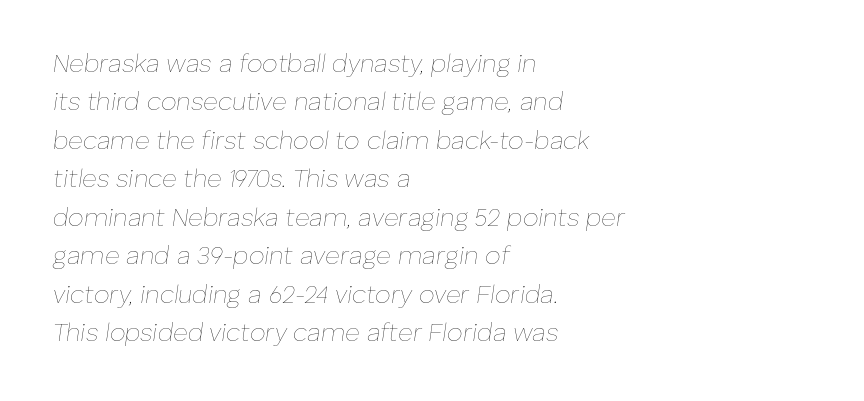
The image shows 25 px text type, italic (leaning right); set left-aligned, normal line spacing (1.54x), normal letter spacing, not underlined.
